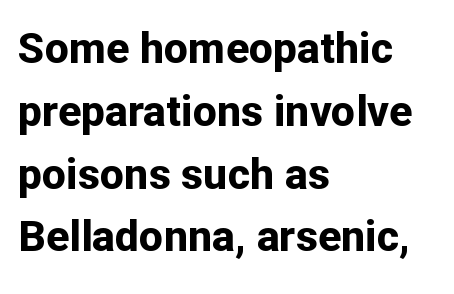
Q: Is the text bold? A: Yes.
Q: Is the text italic (slanted)? A: No, it is upright.
Q: Is the typeface a serif or a sans-serif typeface? A: Sans-serif.
Q: Is the text underlined? A: No.
Q: How is the paragraph aligned? A: Left-aligned.
Q: Is the spacing between letters normal or unusually wide? A: Normal.
Q: Is the spacing between lines tight, normal or loose? A: Normal.
Q: Width (condensed, normal, or wide)? A: Normal.
Q: Stroke contrast? A: Low.
Q: x-height? A: Medium.
Q: Monospaced? A: No.
